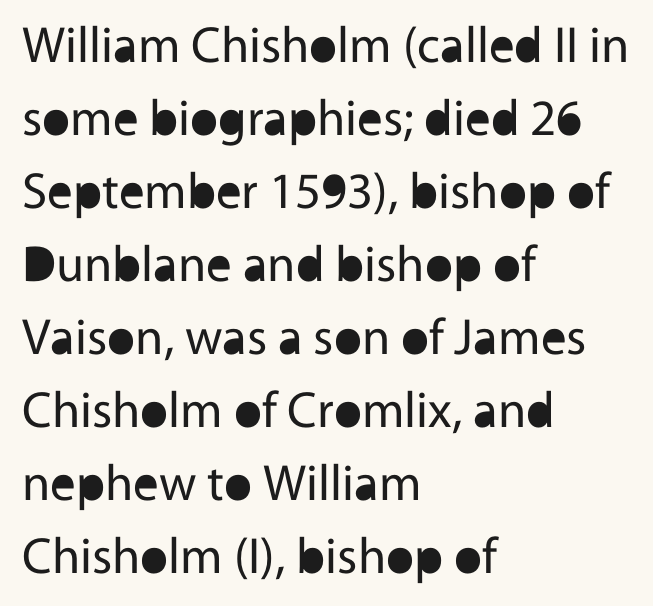
The image shows 51 px regular-weight sans-serif type, upright; set left-aligned, normal line spacing (1.43x), normal letter spacing, not underlined; a medium x-height.
